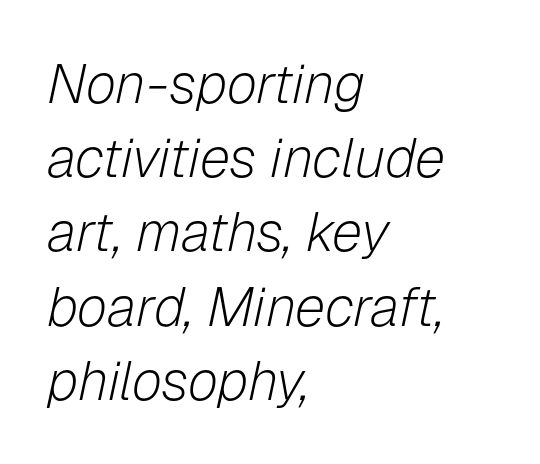
You could not count columns in this text — the font is proportionally spaced. Spacing between characters is what you'd get straight out of the box. The typeface has the unassuming heft of standard copy or less. If you drew a line through each stem, it would be angled. The passage shown stacks its lines at a standard gap. Plain, unruled lines of type.
